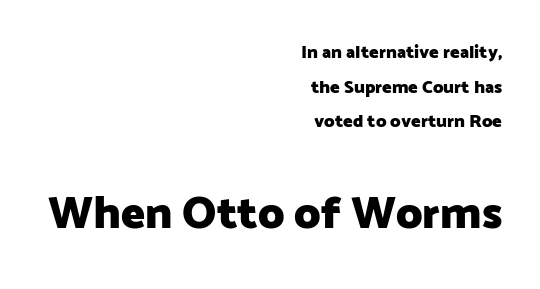
Unlike a traditional serif, this face leaves its strokes unadorned. Looks like regular typesetting: each glyph gets only the width it needs. Honestly, the letter spacing is just normal — you wouldn't notice it. Every row of glyphs terminates at an identical x-position on the right. The typography opts for an upright posture over an oblique one.
